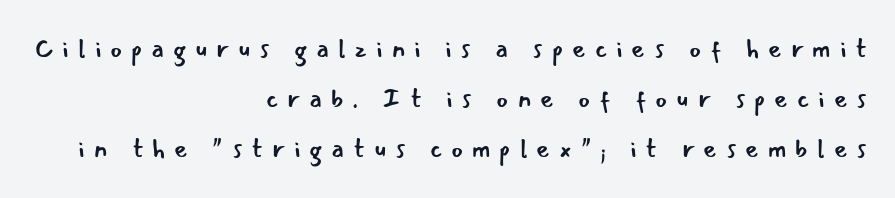
This reads as an unemphasized weight, regular at the heaviest. The lines in this sample share a right terminus and differ only in where they begin. The lines are spread far apart with generous leading. Spacing between characters has been opened up far beyond the box default. The lettering stays uniformly vertical, giving the passage a roman look.
